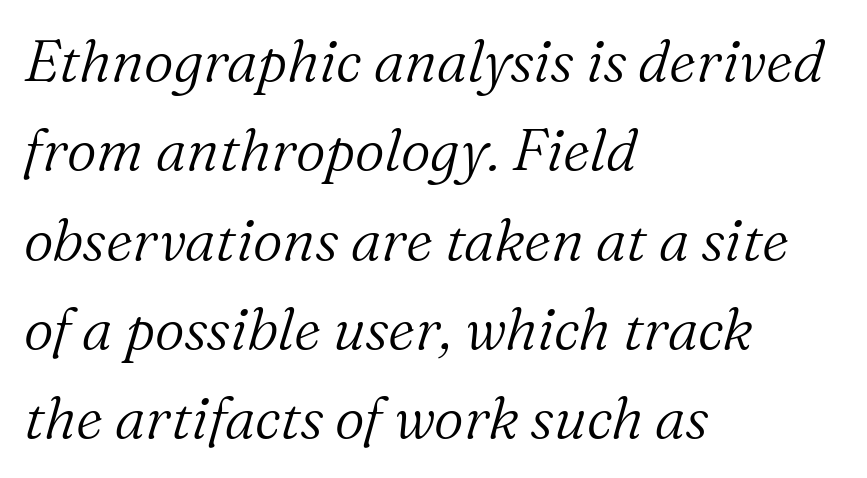
The image shows 58 px light serif type, italic (leaning right); set left-aligned, normal line spacing (1.54x), normal letter spacing, not underlined; medium stroke contrast and a medium x-height.
